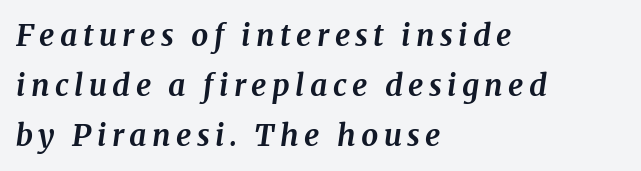
The image shows 30 px bold serif type, italic (leaning right); set left-aligned, normal line spacing (1.66x), not underlined; medium stroke contrast and a medium x-height.
